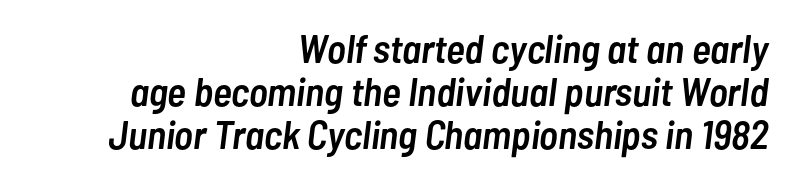
{"italic": "yes", "lean": "right", "slant_degrees": 7, "bold": "semi", "weight": "semibold", "width": "condensed", "stroke_contrast": "low", "x_height": "medium", "monospaced": "no", "underline": "no", "align": "right", "line_spacing": "tight", "line_spacing_ratio": 1.08, "letter_spacing": "normal", "letter_spacing_em": 0.0, "glyph_px": 40}
